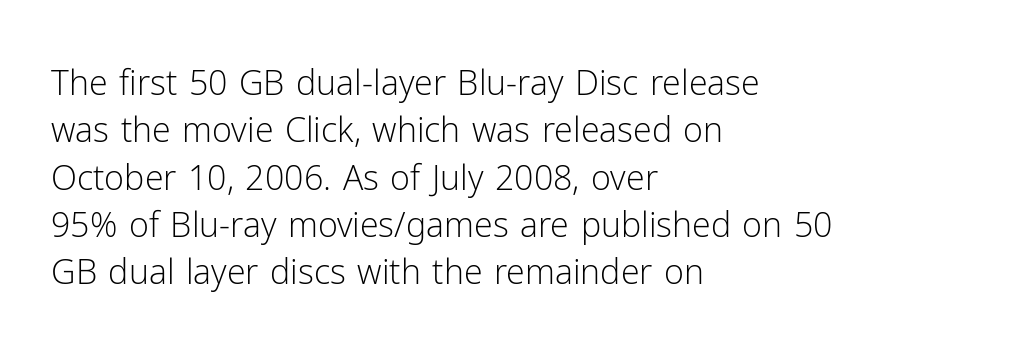
{"serif": "no", "italic": "no", "bold": "no", "weight": "light", "width": "normal", "stroke_contrast": "low", "x_height": "medium", "monospaced": "no", "underline": "no", "align": "left", "line_spacing": "normal", "line_spacing_ratio": 1.39, "letter_spacing": "normal", "letter_spacing_em": 0.0, "glyph_px": 34}
